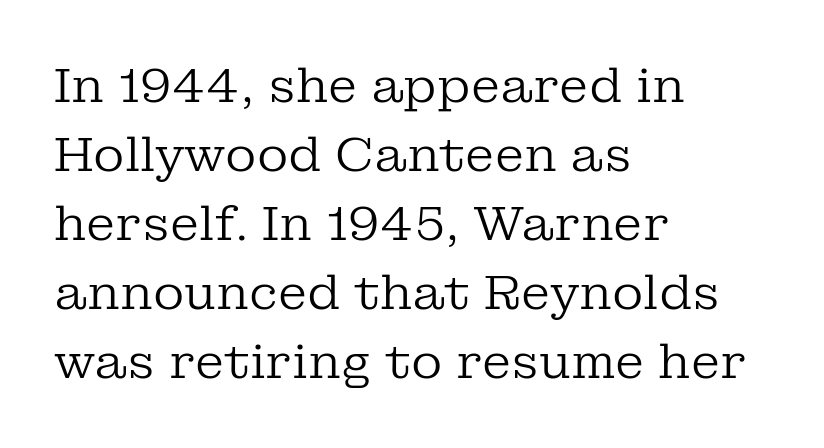
Q: Is the text bold? A: No.
Q: Is the text italic (slanted)? A: No, it is upright.
Q: Is the typeface a serif or a sans-serif typeface? A: Serif.
Q: Is the text underlined? A: No.
Q: How is the paragraph aligned? A: Left-aligned.
Q: Is the spacing between letters normal or unusually wide? A: Normal.
Q: Is the spacing between lines tight, normal or loose? A: Normal.
Q: Width (condensed, normal, or wide)? A: Normal.
Q: Stroke contrast? A: Low.
Q: x-height? A: Medium.
Q: Monospaced? A: No.
